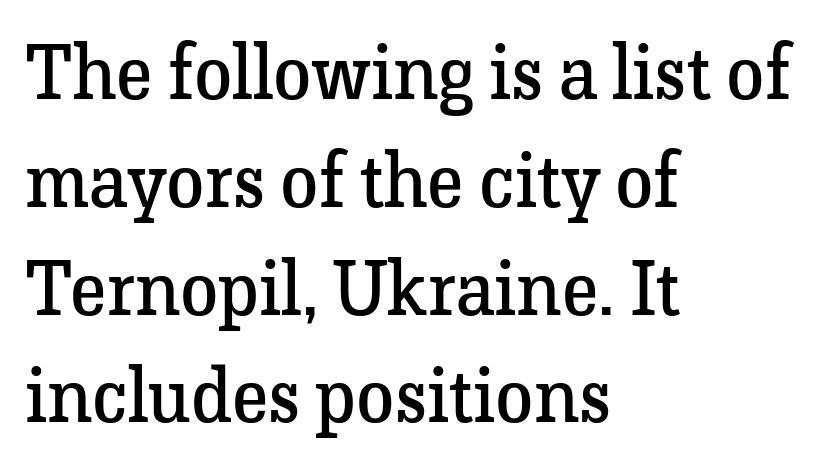
{"serif": "yes", "italic": "no", "bold": "no", "weight": "regular", "width": "normal", "stroke_contrast": "low", "x_height": "medium", "monospaced": "no", "underline": "no", "align": "left", "line_spacing": "normal", "line_spacing_ratio": 1.4, "letter_spacing": "normal", "letter_spacing_em": 0.0, "glyph_px": 77}
